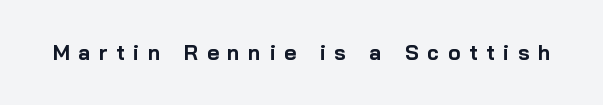
Q: Is the text bold? A: Yes.
Q: Is the text italic (slanted)? A: No, it is upright.
Q: Is the text underlined? A: No.
Q: Is the spacing between letters normal or unusually wide? A: Unusually wide.
